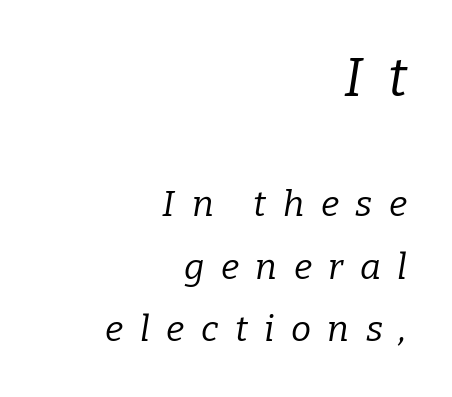
Q: Is the text bold? A: No.
Q: Is the text italic (slanted)? A: Yes, it leans right by about 9 degrees.
Q: Is the typeface a serif or a sans-serif typeface? A: Serif.
Q: Is the text underlined? A: No.
Q: How is the paragraph aligned? A: Right-aligned.
Q: Is the spacing between letters normal or unusually wide? A: Unusually wide.
Q: Which block of text is set in a larger size, the first (top) or the second (bottom)? A: The first (top) one.
Q: Width (condensed, normal, or wide)? A: Normal.
Q: Stroke contrast? A: Low.
Q: x-height? A: Medium.
Q: Monospaced? A: No.
